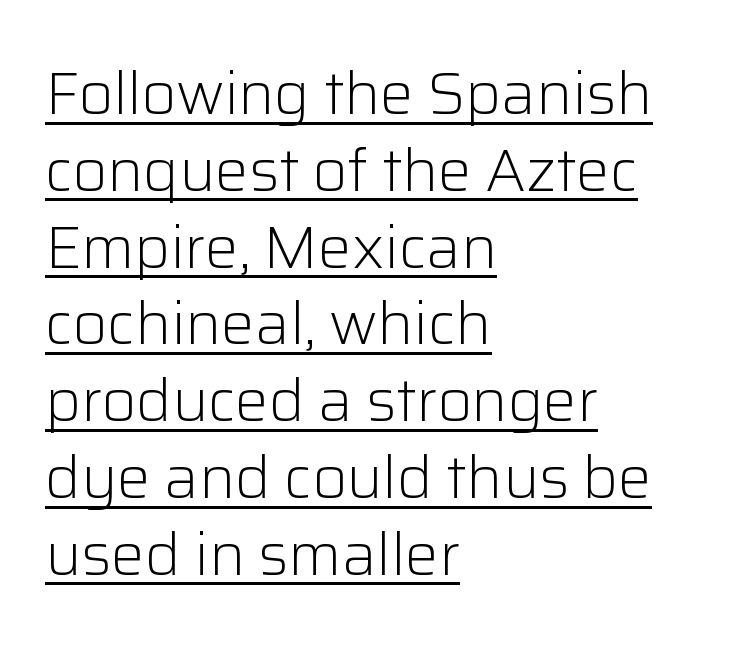
{"serif": "no", "italic": "no", "bold": "no", "weight": "light", "width": "normal", "stroke_contrast": "low", "x_height": "medium", "monospaced": "no", "underline": "yes", "align": "left", "line_spacing": "normal", "line_spacing_ratio": 1.28, "letter_spacing": "normal", "letter_spacing_em": 0.0, "glyph_px": 60}
